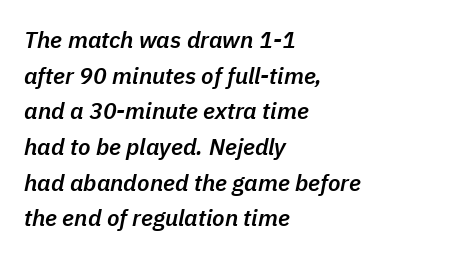
Posture: slanted. Left-aligned paragraph, ragged on the right. Horizontal bands of white between lines are of average thickness. Notice the strokes are somewhat thickened but not fully heavy: this is a semibold. Caption: standard tracking, unaltered. The space beneath each line is pristine and unruled.
